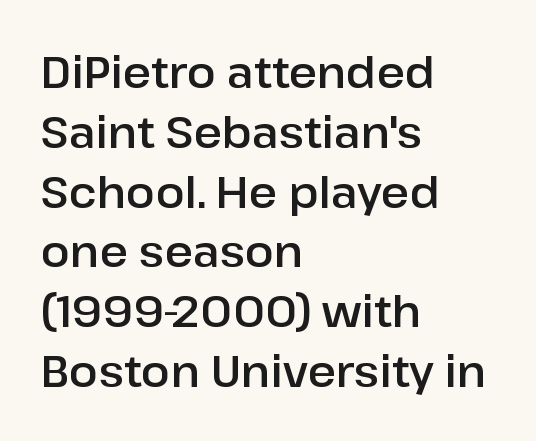
The face used here is rendered with its standard letterfit. The lines are quadded left. This block has exactly the height ordinary leading produces. Check the space under the baseline: it is left empty. A typesetter would mark this as roman, not italic.
